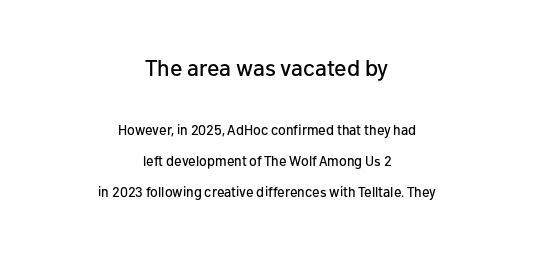
Q: Is the text italic (slanted)? A: No, it is upright.
Q: Is the text underlined? A: No.
Q: How is the paragraph aligned? A: Centered.
Q: Is the spacing between letters normal or unusually wide? A: Normal.
Q: Is the spacing between lines tight, normal or loose? A: Loose.
Q: Which block of text is set in a larger size, the first (top) or the second (bottom)? A: The first (top) one.
